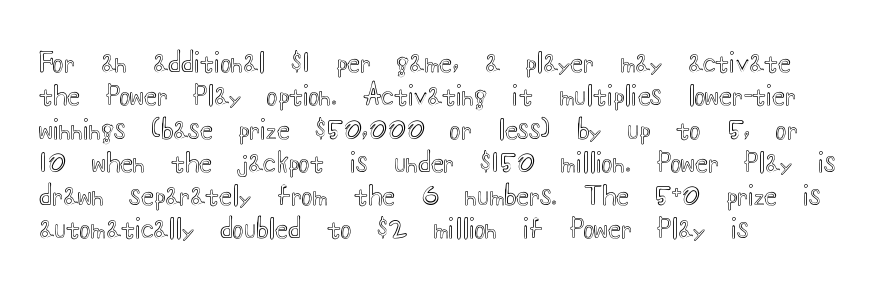
Beneath every word, the page is bare. Evenly set lines give the paragraph a standard silhouette. The compositor pushed each line to the left boundary. Spacing between characters is what you'd get straight out of the box. When letters stand straight like this, we call the style roman or upright.
